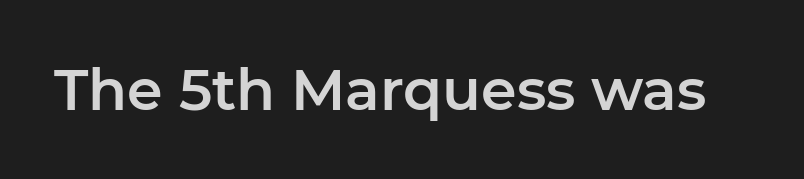
{"serif": "no", "italic": "no", "width": "normal", "stroke_contrast": "low", "x_height": "medium", "monospaced": "no", "underline": "no", "letter_spacing": "normal", "letter_spacing_em": 0.0, "glyph_px": 57}
